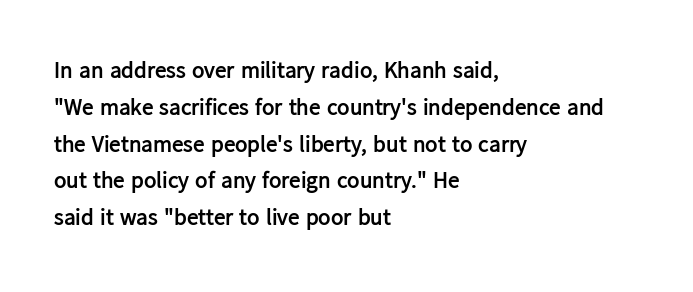
{"italic": "no", "bold": "yes", "underline": "no", "align": "left", "line_spacing": "normal", "line_spacing_ratio": 1.6, "letter_spacing": "normal", "letter_spacing_em": 0.0, "glyph_px": 23}
